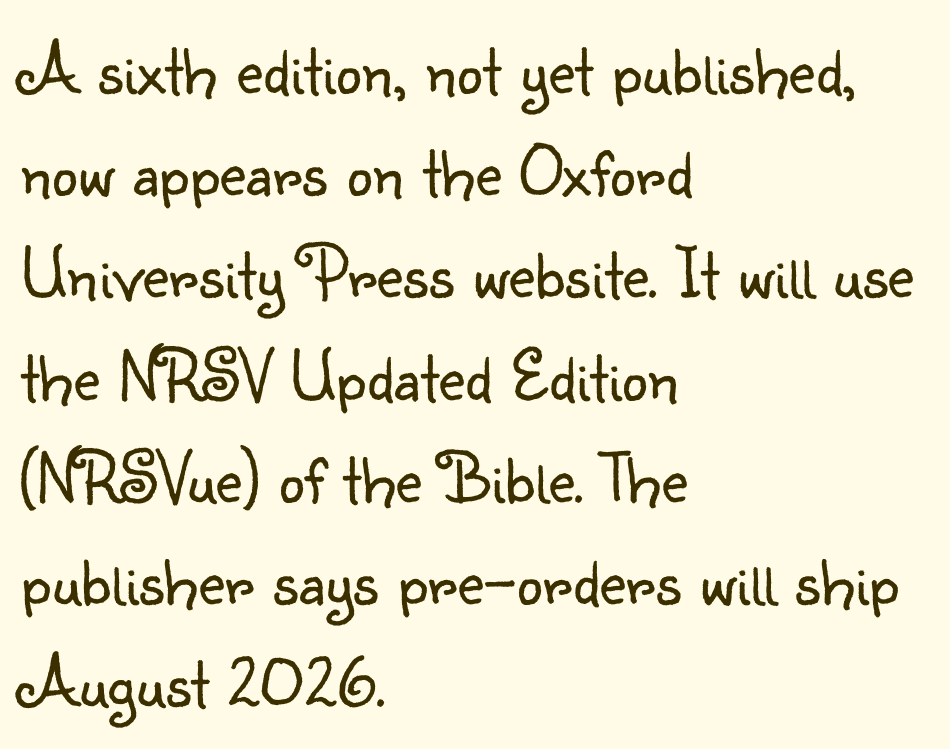
Q: Is the text bold? A: No.
Q: Is the text italic (slanted)? A: No, it is upright.
Q: Is the typeface a serif or a sans-serif typeface? A: Sans-serif.
Q: Is the text underlined? A: No.
Q: How is the paragraph aligned? A: Left-aligned.
Q: Is the spacing between letters normal or unusually wide? A: Normal.
Q: Is the spacing between lines tight, normal or loose? A: Normal.
Q: Width (condensed, normal, or wide)? A: Normal.
Q: Stroke contrast? A: Low.
Q: x-height? A: Small.
Q: Monospaced? A: No.
